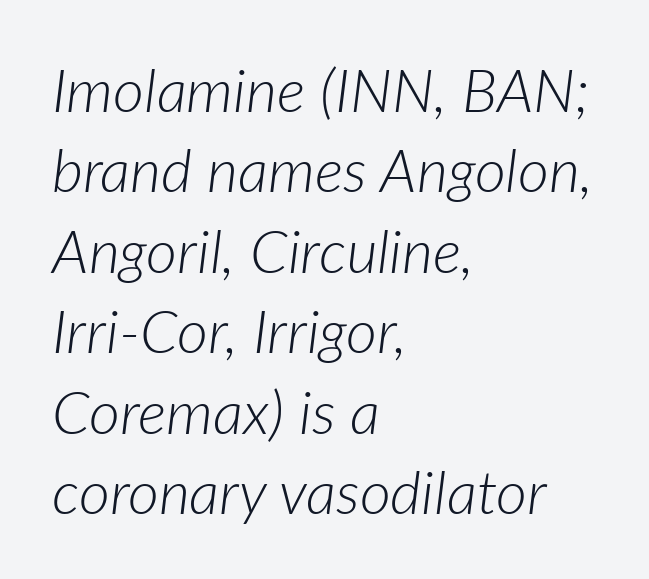
The image shows 60 px light type, italic (leaning right); set left-aligned, normal line spacing (1.34x), normal letter spacing, not underlined; low stroke contrast and a medium x-height.
